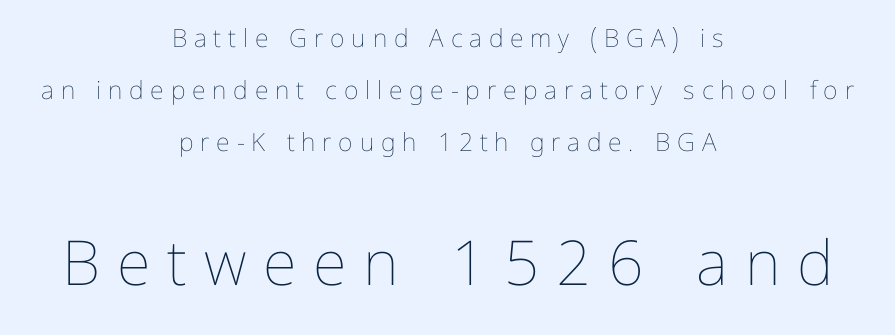
{"italic": "no", "bold": "no", "weight": "thin", "width": "normal", "stroke_contrast": "low", "x_height": "medium", "monospaced": "no", "underline": "no", "align": "center", "line_spacing": "loose", "line_spacing_ratio": 2.09, "letter_spacing": "wide", "letter_spacing_em": 0.27, "larger_block": "second", "size_ratio": 2.48, "glyph_px": 62}
